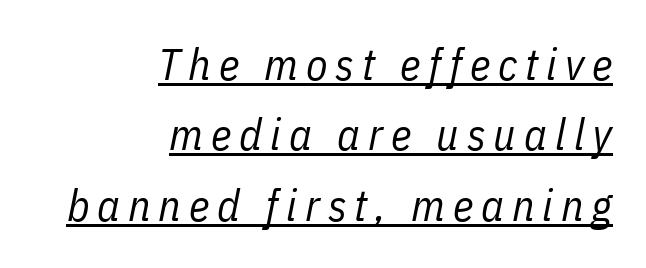
{"italic": "yes", "lean": "right", "slant_degrees": 11, "bold": "no", "weight": "regular", "width": "condensed", "stroke_contrast": "low", "x_height": "medium", "monospaced": "no", "underline": "yes", "align": "right", "line_spacing": "normal", "line_spacing_ratio": 1.6, "glyph_px": 44}
